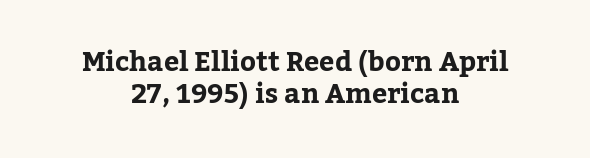
Q: Is the text bold? A: Yes.
Q: Is the text italic (slanted)? A: No, it is upright.
Q: Is the text underlined? A: No.
Q: How is the paragraph aligned? A: Centered.
Q: Is the spacing between letters normal or unusually wide? A: Normal.
